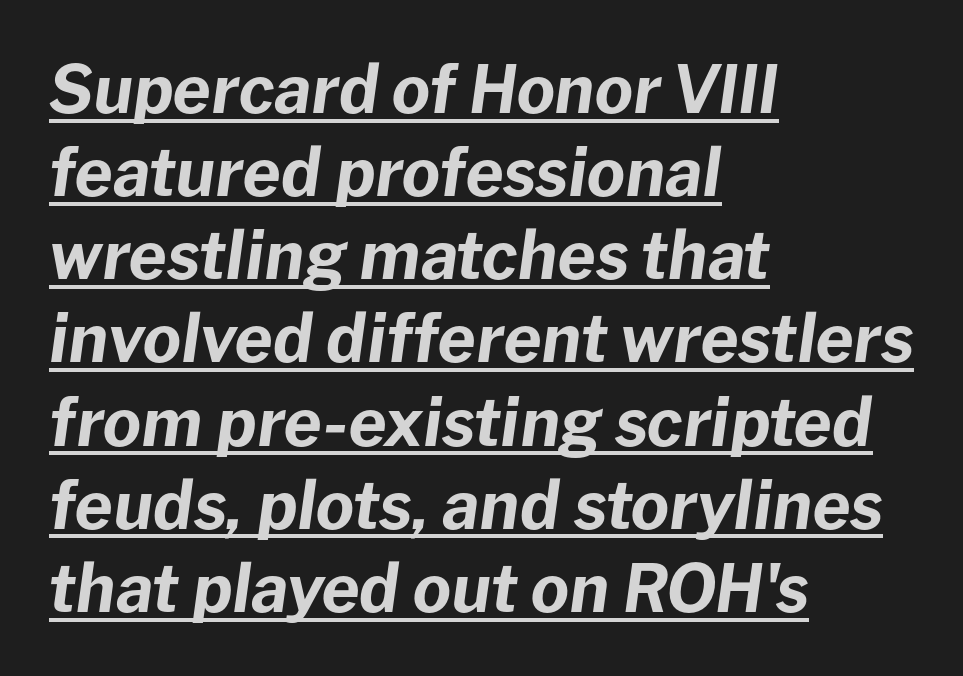
Q: Is the text bold? A: Yes.
Q: Is the text italic (slanted)? A: Yes, it leans right by about 8 degrees.
Q: Is the text underlined? A: Yes.
Q: How is the paragraph aligned? A: Left-aligned.
Q: Is the spacing between letters normal or unusually wide? A: Normal.
Q: Is the spacing between lines tight, normal or loose? A: Normal.
Q: Width (condensed, normal, or wide)? A: Normal.
Q: Stroke contrast? A: Low.
Q: x-height? A: Medium.
Q: Monospaced? A: No.
